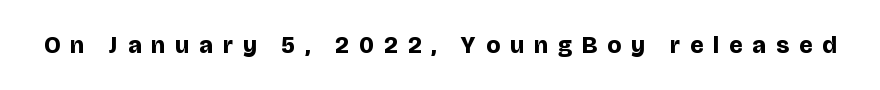
The image shows 24 px bold type, upright; set unusually wide letter spacing (+0.42 em), not underlined.
